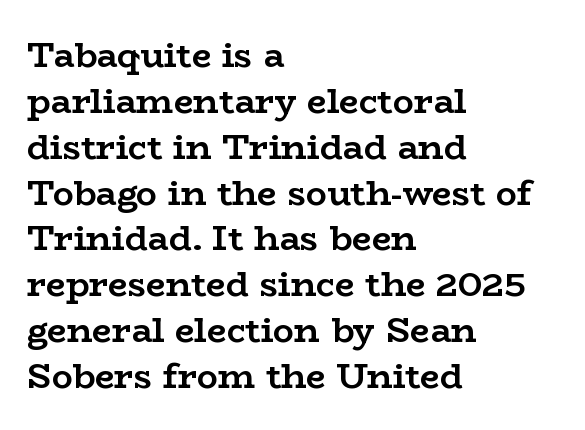
{"serif": "yes", "italic": "no", "bold": "yes", "weight": "semibold", "width": "wide", "stroke_contrast": "low", "x_height": "medium", "monospaced": "no", "underline": "no", "align": "left", "line_spacing": "normal", "line_spacing_ratio": 1.31, "letter_spacing": "normal", "letter_spacing_em": 0.0, "glyph_px": 35}
